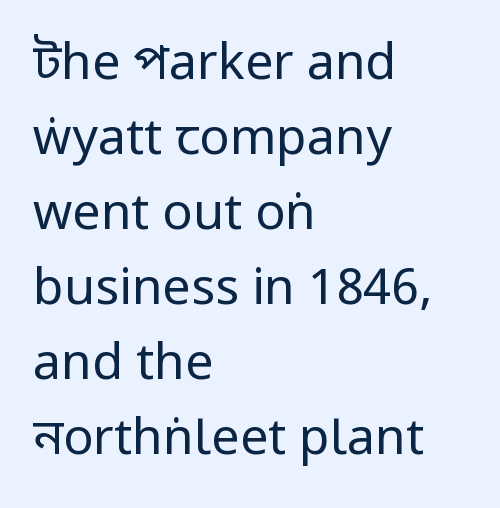
Descender tails drop into unmarked territory. The type family on display is of the sans-serif kind. Think standard paragraph weight, or any step lighter than that. The face used here is proportionally spaced, like ordinary book or web type. This sample is left-justified, so line endings fall wherever the words run out.
